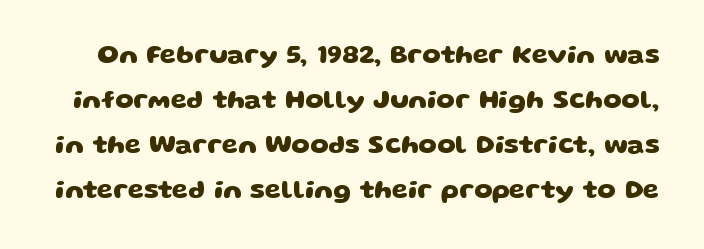
{"bold": "yes", "underline": "no", "line_spacing_ratio": 1.73, "letter_spacing": "normal", "letter_spacing_em": 0.0, "glyph_px": 26}
